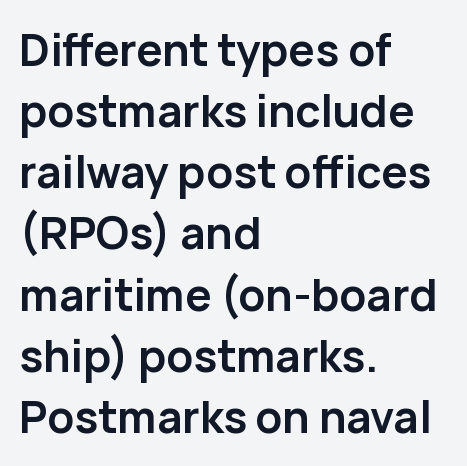
Q: Is the text bold? A: Yes.
Q: Is the text italic (slanted)? A: No, it is upright.
Q: Is the typeface a serif or a sans-serif typeface? A: Sans-serif.
Q: Is the text underlined? A: No.
Q: How is the paragraph aligned? A: Left-aligned.
Q: Is the spacing between letters normal or unusually wide? A: Normal.
Q: Is the spacing between lines tight, normal or loose? A: Normal.
Q: Width (condensed, normal, or wide)? A: Normal.
Q: Stroke contrast? A: Low.
Q: x-height? A: Medium.
Q: Monospaced? A: No.
